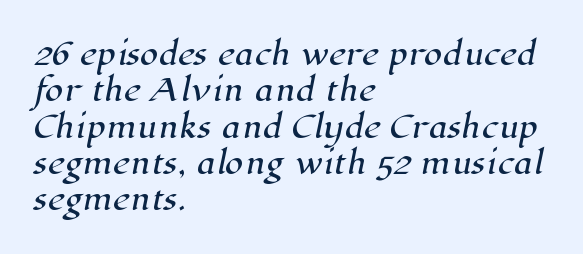
Q: Is the typeface a serif or a sans-serif typeface? A: Serif.
Q: Is the text underlined? A: No.
Q: How is the paragraph aligned? A: Left-aligned.
Q: Is the spacing between letters normal or unusually wide? A: Normal.
Q: Width (condensed, normal, or wide)? A: Normal.
Q: Stroke contrast? A: High.
Q: x-height? A: Medium.
Q: Monospaced? A: No.
